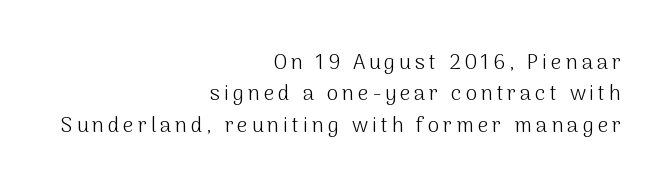
Q: Is the text bold? A: No.
Q: Is the text italic (slanted)? A: No, it is upright.
Q: Is the text underlined? A: No.
Q: How is the paragraph aligned? A: Right-aligned.
Q: Is the spacing between lines tight, normal or loose? A: Normal.
